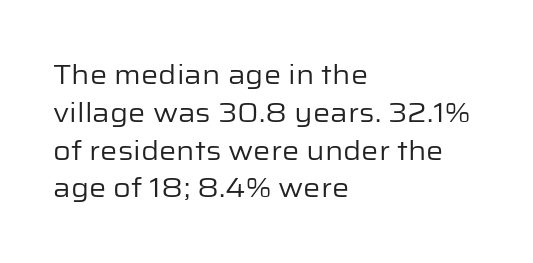
Q: Is the text bold? A: No.
Q: Is the text italic (slanted)? A: No, it is upright.
Q: Is the text underlined? A: No.
Q: How is the paragraph aligned? A: Left-aligned.
Q: Is the spacing between letters normal or unusually wide? A: Normal.
Q: Is the spacing between lines tight, normal or loose? A: Normal.
